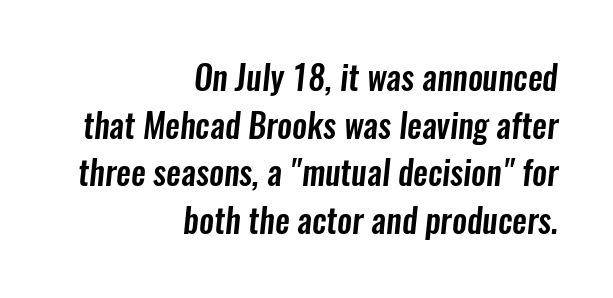
The image shows 33 px condensed sans-serif type; set right-aligned, normal line spacing (1.44x), normal letter spacing, not underlined; low stroke contrast and a medium x-height.
